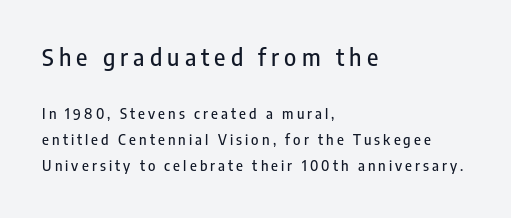
{"italic": "no", "underline": "no", "align": "left", "line_spacing_ratio": 1.88, "letter_spacing": "wide", "letter_spacing_em": 0.22, "larger_block": "first", "size_ratio": 1.64, "glyph_px": 23}
